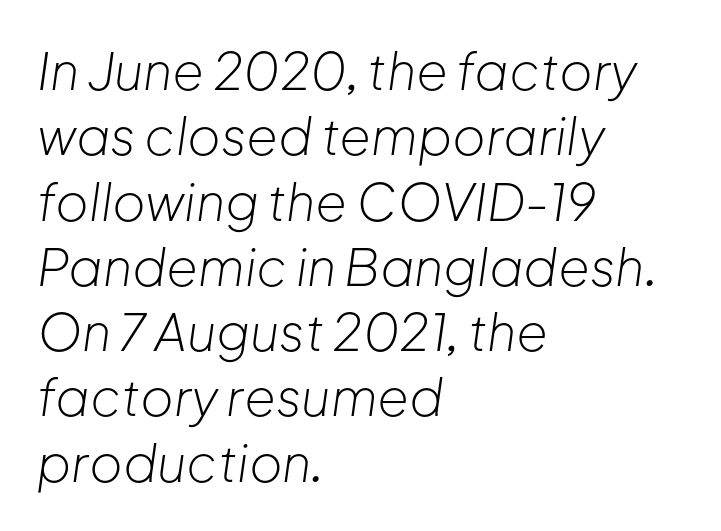
Teacher's note: observe the even left margin — that is flush-left alignment. The rendering keeps characters at their native spacing. Decoration check: the copy has no underline. Varying glyph widths throughout — classic text-font behaviour.
